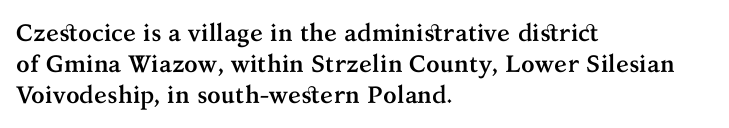
Every letter is thick-stroked: bold, no question. Line starts are locked; line ends wander. What's the leading like? Ordinary, nothing unusual. Glance below the letters and you will spot only blank space.
